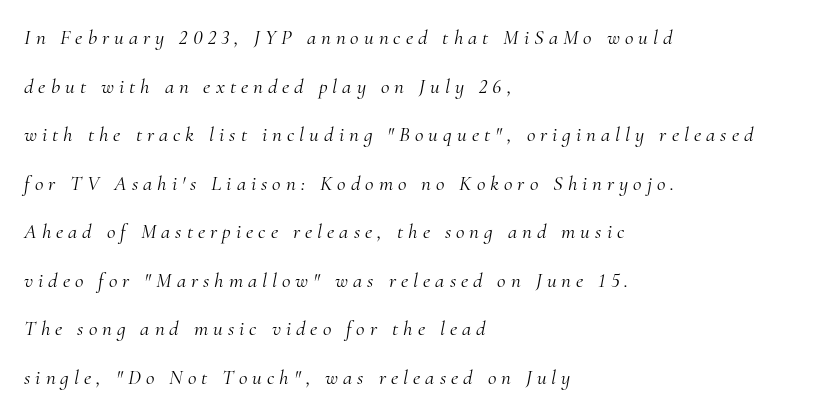
The image shows 21 px text type, italic (leaning right); set left-aligned, loose line spacing (2.31x), unusually wide letter spacing (+0.24 em), not underlined.
